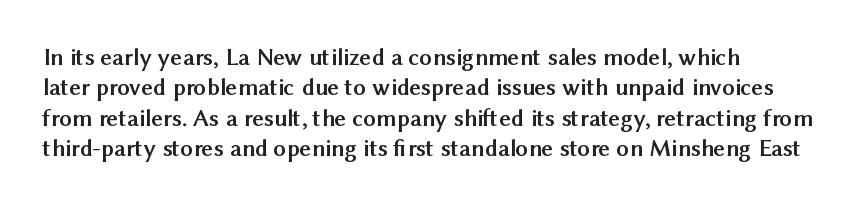
Q: Is the text bold? A: Yes.
Q: Is the text italic (slanted)? A: No, it is upright.
Q: Is the text underlined? A: No.
Q: Is the spacing between letters normal or unusually wide? A: Normal.
